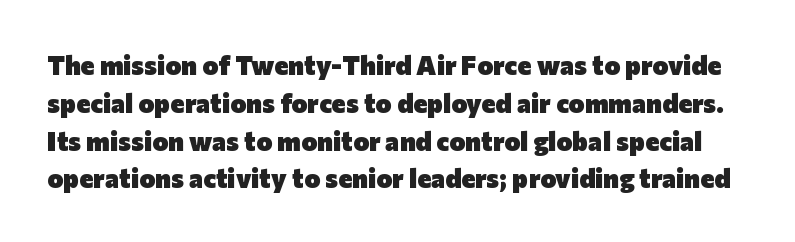
The lines sit at an ordinary, default distance from one another. Standard letterfit; no display-style spreading of the glyphs. Strokes here are thick enough to call this a true bold. The words here are not underlined.
